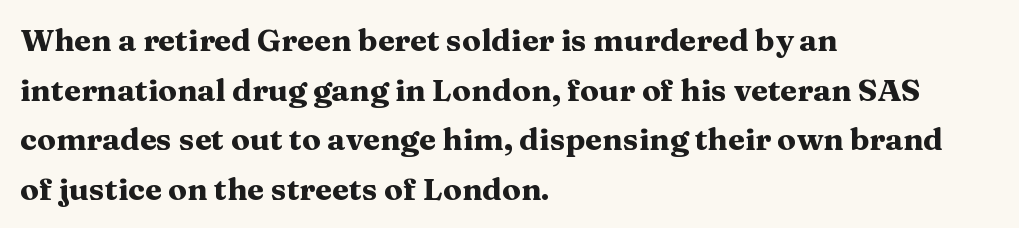
What's the leading like? Ordinary, nothing unusual. The letters carry serifs — small finishing strokes at the ends of their stems. Lines of text with bare space underneath. Tracking here is standard; glyphs follow each other at the usual distance. In terms of weight, the rendering is a true, heavy bold. The ragged edge is on the right, which tells us the setting is flush left.
